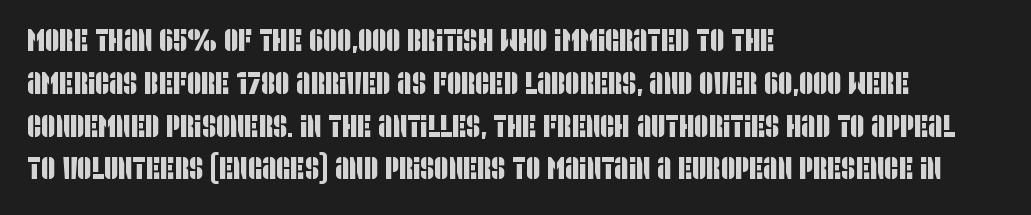
{"serif": "no", "width": "condensed", "stroke_contrast": "low", "x_height": "large", "monospaced": "no", "underline": "no", "align": "left", "line_spacing": "normal", "line_spacing_ratio": 1.38, "letter_spacing": "normal", "letter_spacing_em": 0.0, "glyph_px": 31}
